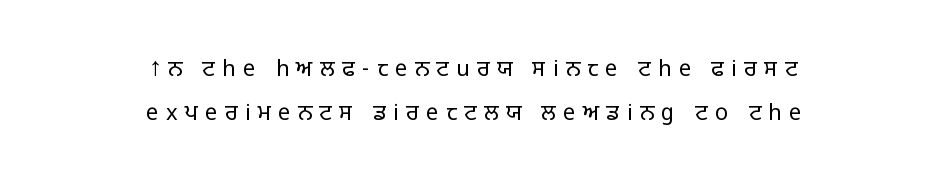
Q: Is the text bold? A: No.
Q: Is the text italic (slanted)? A: No, it is upright.
Q: Is the text underlined? A: No.
Q: How is the paragraph aligned? A: Centered.
Q: Is the spacing between letters normal or unusually wide? A: Unusually wide.
Q: Is the spacing between lines tight, normal or loose? A: Loose.
